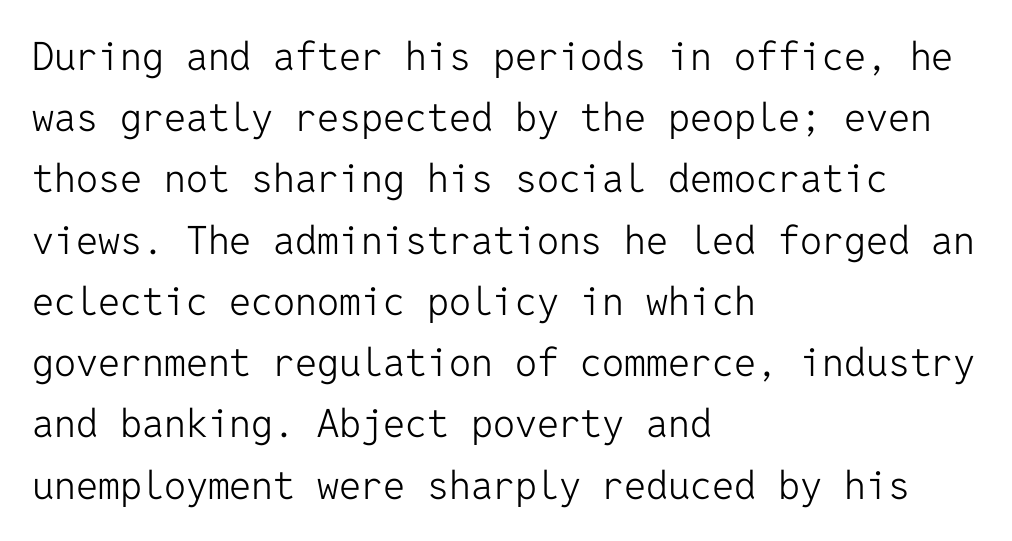
Think of a typewriter: that constant character pitch is what you see here. The passage shown stacks its lines at a standard gap. Letters have the restrained weight of plain body copy at most. Students, note that the glyphs here touch the page at normal intervals. Upright lettering throughout. Honestly, there is no underline to notice here at all.
